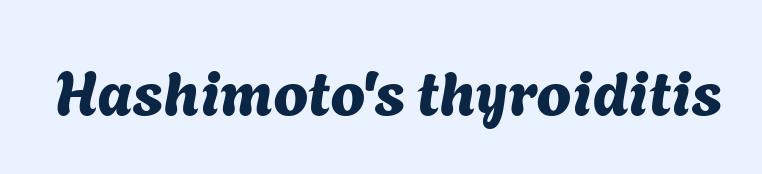
{"serif": "no", "width": "normal", "stroke_contrast": "medium", "x_height": "medium", "monospaced": "no", "underline": "no", "letter_spacing": "normal", "letter_spacing_em": 0.0, "glyph_px": 63}
